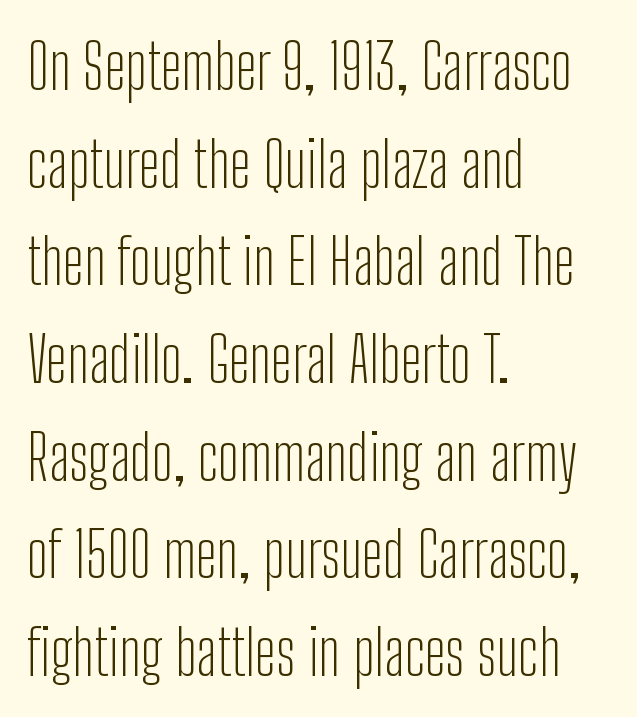
The image shows 63 px light, condensed sans-serif type, upright; set left-aligned, normal line spacing (1.55x), normal letter spacing, not underlined; low stroke contrast and a medium x-height.
